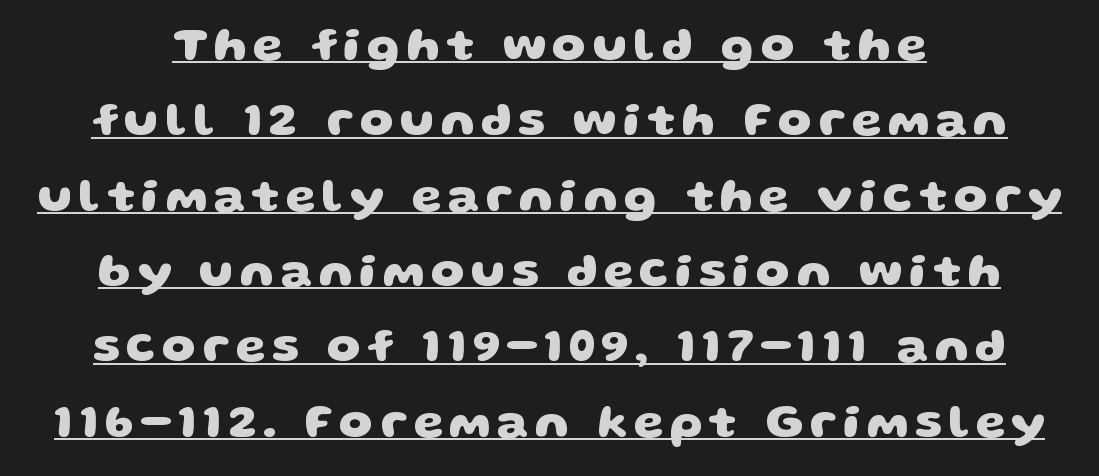
Q: Is the text bold? A: Yes.
Q: Is the typeface a serif or a sans-serif typeface? A: Sans-serif.
Q: Is the text underlined? A: Yes.
Q: How is the paragraph aligned? A: Centered.
Q: Is the spacing between lines tight, normal or loose? A: Normal.
Q: Width (condensed, normal, or wide)? A: Wide.
Q: Stroke contrast? A: Low.
Q: x-height? A: Large.
Q: Monospaced? A: No.
